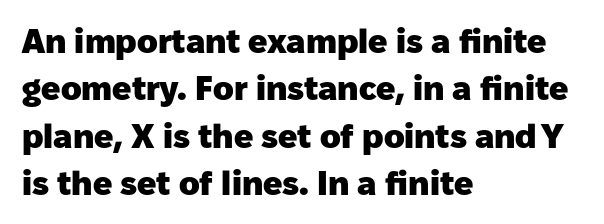
Q: Is the text bold? A: Yes.
Q: Is the text italic (slanted)? A: No, it is upright.
Q: Is the typeface a serif or a sans-serif typeface? A: Sans-serif.
Q: Is the text underlined? A: No.
Q: How is the paragraph aligned? A: Left-aligned.
Q: Is the spacing between letters normal or unusually wide? A: Normal.
Q: Is the spacing between lines tight, normal or loose? A: Normal.
Q: Width (condensed, normal, or wide)? A: Normal.
Q: Stroke contrast? A: Low.
Q: x-height? A: Medium.
Q: Monospaced? A: No.
